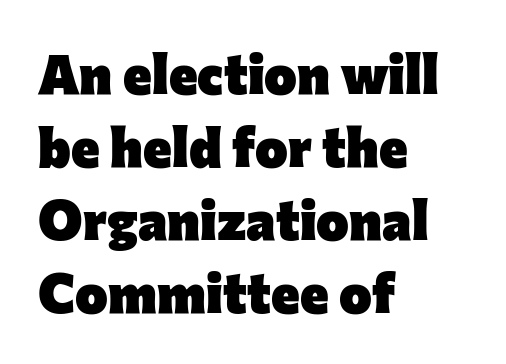
Q: Is the text bold? A: Yes.
Q: Is the text italic (slanted)? A: No, it is upright.
Q: Is the typeface a serif or a sans-serif typeface? A: Sans-serif.
Q: Is the text underlined? A: No.
Q: How is the paragraph aligned? A: Left-aligned.
Q: Is the spacing between letters normal or unusually wide? A: Normal.
Q: Is the spacing between lines tight, normal or loose? A: Normal.
Q: Width (condensed, normal, or wide)? A: Normal.
Q: Stroke contrast? A: Low.
Q: x-height? A: Medium.
Q: Monospaced? A: No.
